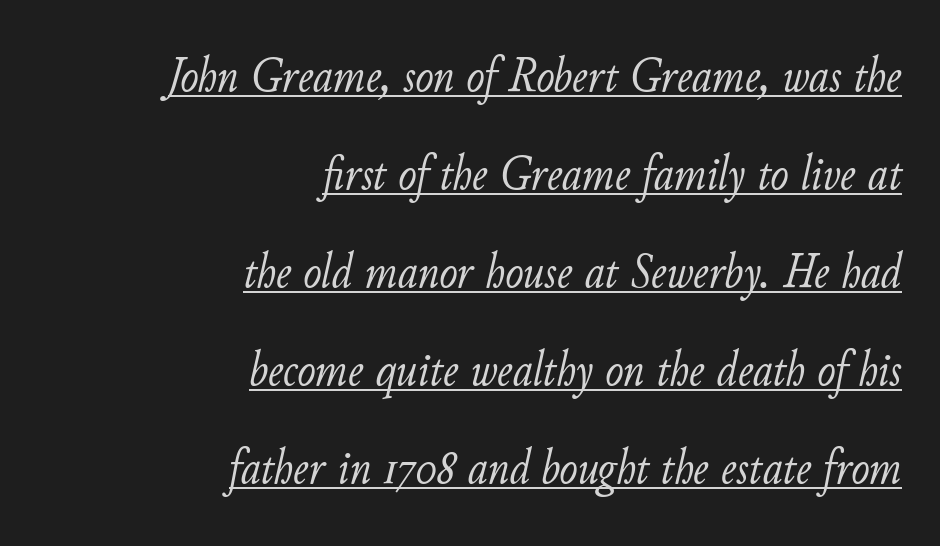
{"italic": "yes", "lean": "right", "slant_degrees": 11, "bold": "no", "weight": "light", "width": "normal", "stroke_contrast": "low", "x_height": "small", "monospaced": "no", "underline": "yes", "align": "right", "line_spacing": "loose", "line_spacing_ratio": 2.0, "letter_spacing": "normal", "letter_spacing_em": 0.0, "glyph_px": 49}
